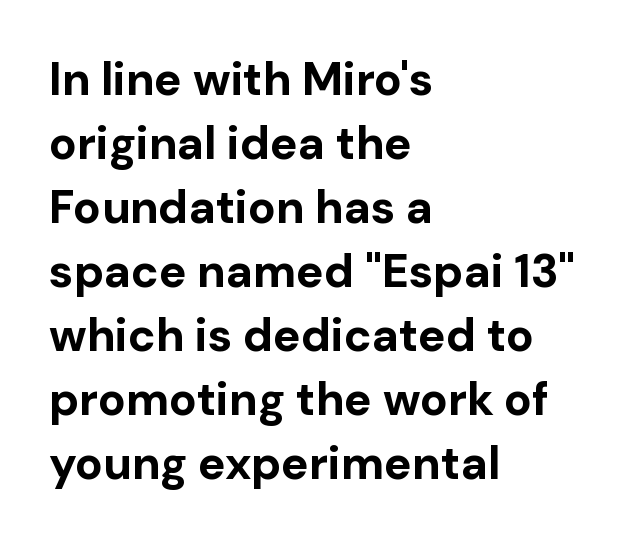
Q: Is the text bold? A: Yes.
Q: Is the text italic (slanted)? A: No, it is upright.
Q: Is the typeface a serif or a sans-serif typeface? A: Sans-serif.
Q: Is the text underlined? A: No.
Q: How is the paragraph aligned? A: Left-aligned.
Q: Is the spacing between letters normal or unusually wide? A: Normal.
Q: Is the spacing between lines tight, normal or loose? A: Normal.
Q: Width (condensed, normal, or wide)? A: Normal.
Q: Stroke contrast? A: Low.
Q: x-height? A: Medium.
Q: Monospaced? A: No.
